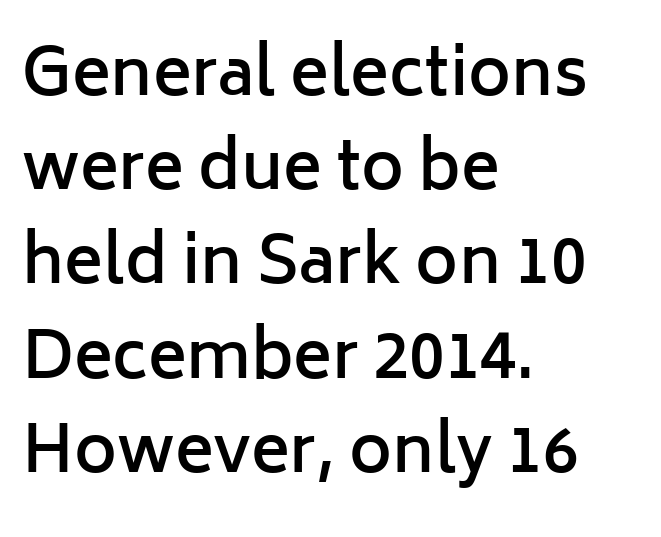
Q: Is the text bold? A: Semi-bold.
Q: Is the text italic (slanted)? A: No, it is upright.
Q: Is the typeface a serif or a sans-serif typeface? A: Sans-serif.
Q: Is the text underlined? A: No.
Q: How is the paragraph aligned? A: Left-aligned.
Q: Is the spacing between letters normal or unusually wide? A: Normal.
Q: Is the spacing between lines tight, normal or loose? A: Normal.
Q: Width (condensed, normal, or wide)? A: Normal.
Q: Stroke contrast? A: Low.
Q: x-height? A: Medium.
Q: Monospaced? A: No.
